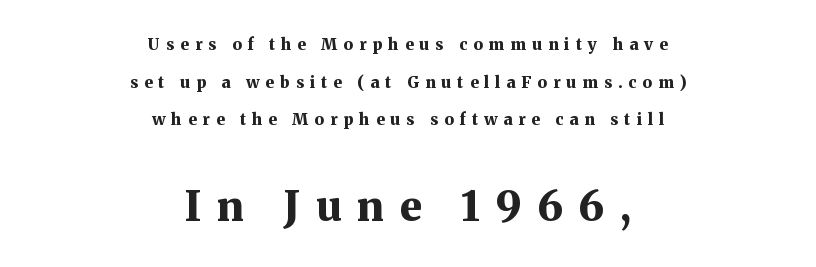
{"serif": "yes", "italic": "no", "bold": "yes", "weight": "bold", "width": "normal", "stroke_contrast": "medium", "x_height": "medium", "monospaced": "no", "underline": "no", "align": "center", "line_spacing": "loose", "line_spacing_ratio": 2.35, "letter_spacing": "wide", "letter_spacing_em": 0.38, "larger_block": "second", "size_ratio": 2.56, "glyph_px": 41}
